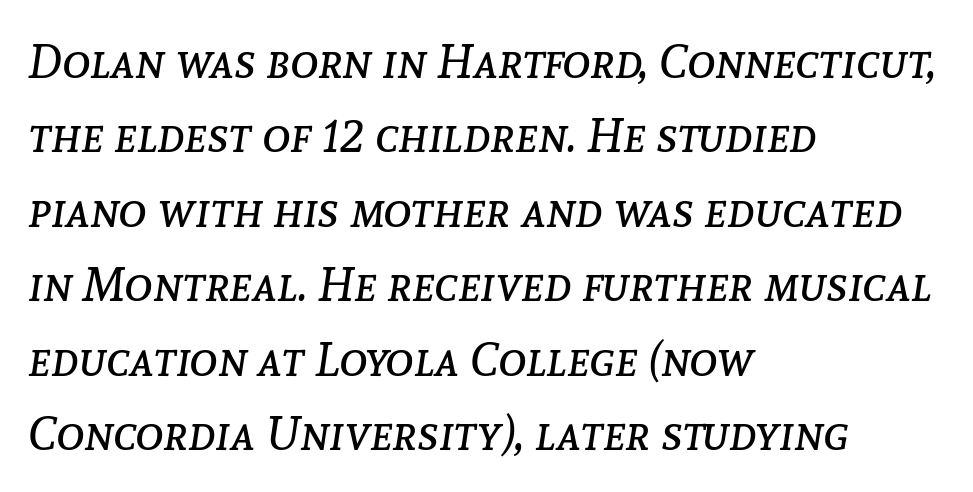
Q: Is the text bold? A: No.
Q: Is the text italic (slanted)? A: Yes, it leans right by about 8 degrees.
Q: Is the text underlined? A: No.
Q: How is the paragraph aligned? A: Left-aligned.
Q: Is the spacing between letters normal or unusually wide? A: Normal.
Q: Is the spacing between lines tight, normal or loose? A: Normal.
Q: Width (condensed, normal, or wide)? A: Normal.
Q: Stroke contrast? A: Low.
Q: x-height? A: Medium.
Q: Monospaced? A: No.
